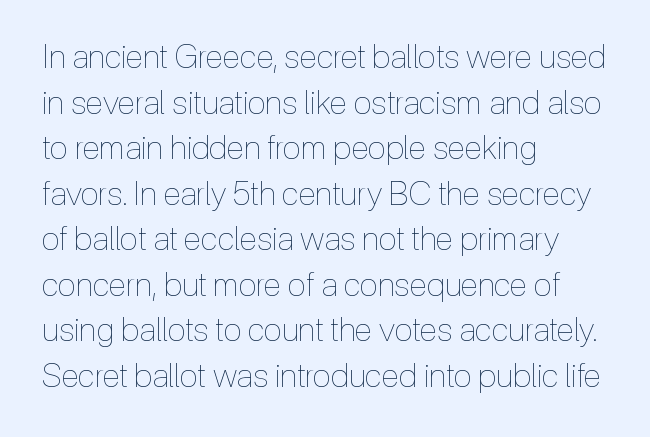
The image shows 33 px thin, condensed type, upright; set left-aligned, normal line spacing (1.38x), normal letter spacing, not underlined; a medium x-height.
